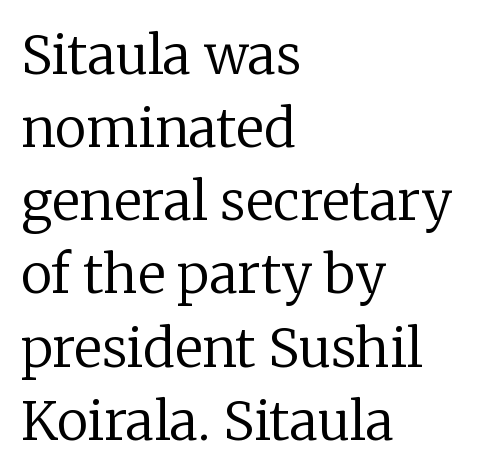
The image shows 53 px regular-weight serif type, upright; set left-aligned, normal line spacing (1.38x), normal letter spacing, not underlined; low stroke contrast and a medium x-height.
